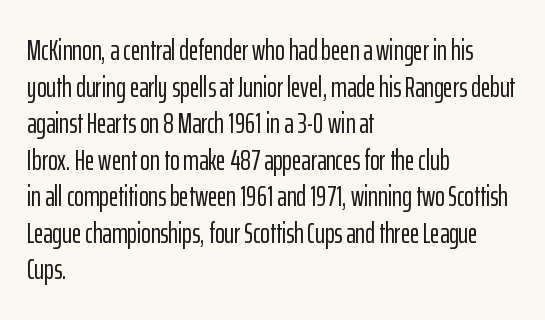
The image shows 29 px condensed sans-serif type, upright; set left-aligned, normal line spacing (1.26x), normal letter spacing, not underlined; low stroke contrast and a medium x-height.
